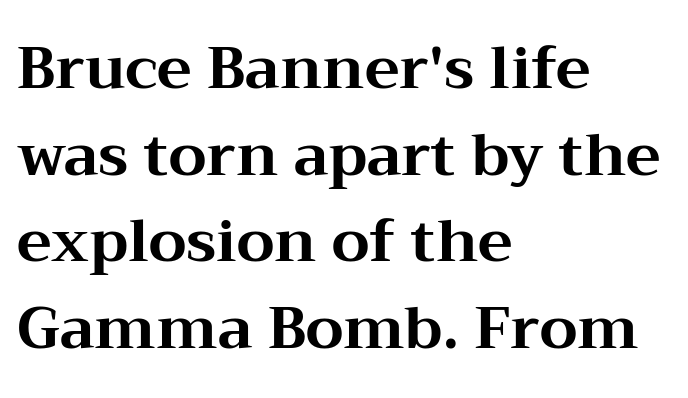
Q: Is the text bold? A: Yes.
Q: Is the text italic (slanted)? A: No, it is upright.
Q: Is the typeface a serif or a sans-serif typeface? A: Serif.
Q: Is the text underlined? A: No.
Q: How is the paragraph aligned? A: Left-aligned.
Q: Is the spacing between letters normal or unusually wide? A: Normal.
Q: Is the spacing between lines tight, normal or loose? A: Normal.
Q: Width (condensed, normal, or wide)? A: Wide.
Q: Stroke contrast? A: Medium.
Q: x-height? A: Medium.
Q: Monospaced? A: No.
